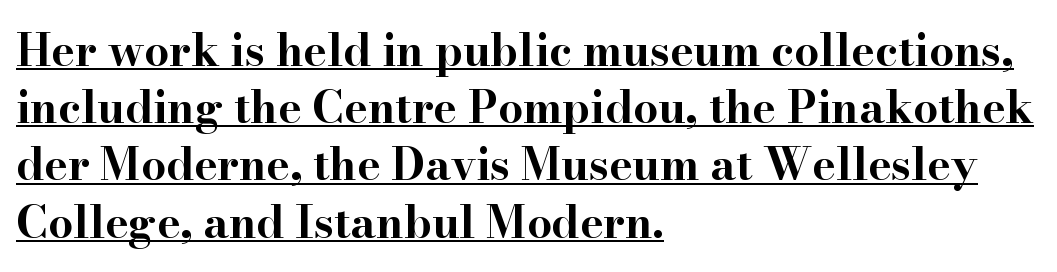
Q: Is the text bold? A: Yes.
Q: Is the text italic (slanted)? A: No, it is upright.
Q: Is the typeface a serif or a sans-serif typeface? A: Serif.
Q: Is the text underlined? A: Yes.
Q: How is the paragraph aligned? A: Left-aligned.
Q: Is the spacing between letters normal or unusually wide? A: Normal.
Q: Is the spacing between lines tight, normal or loose? A: Normal.
Q: Width (condensed, normal, or wide)? A: Wide.
Q: Stroke contrast? A: High.
Q: x-height? A: Small.
Q: Monospaced? A: No.
